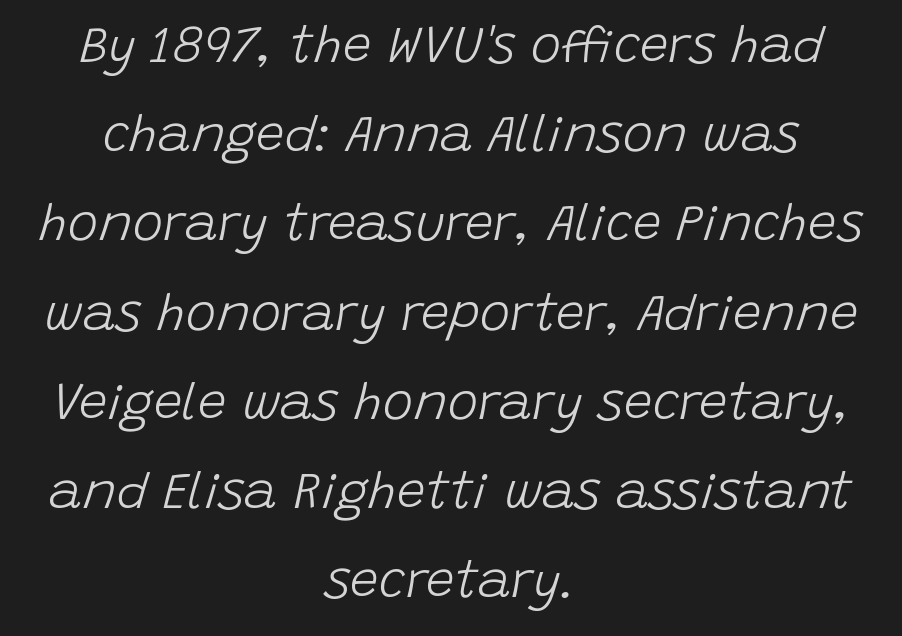
Q: Is the text bold? A: No.
Q: Is the text italic (slanted)? A: Yes, it leans right by about 15 degrees.
Q: Is the text underlined? A: No.
Q: How is the paragraph aligned? A: Centered.
Q: Is the spacing between letters normal or unusually wide? A: Normal.
Q: Width (condensed, normal, or wide)? A: Normal.
Q: Stroke contrast? A: Low.
Q: x-height? A: Large.
Q: Monospaced? A: No.
